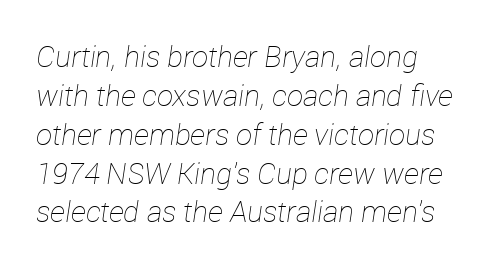
Emphasis-style slanted type is in use. Between one letter and the next there's only the usual sliver of space. Successive baselines arrive at the customary interval. Rule under the text: the space is simply empty. The passage is arranged the way most books set body copy — flush left.
